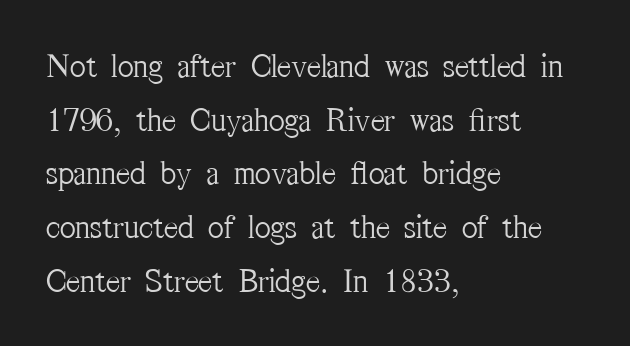
Q: Is the text bold? A: No.
Q: Is the text italic (slanted)? A: No, it is upright.
Q: Is the typeface a serif or a sans-serif typeface? A: Serif.
Q: Is the text underlined? A: No.
Q: How is the paragraph aligned? A: Left-aligned.
Q: Is the spacing between letters normal or unusually wide? A: Normal.
Q: Is the spacing between lines tight, normal or loose? A: Normal.
Q: Width (condensed, normal, or wide)? A: Condensed.
Q: Stroke contrast? A: Medium.
Q: x-height? A: Medium.
Q: Monospaced? A: No.
